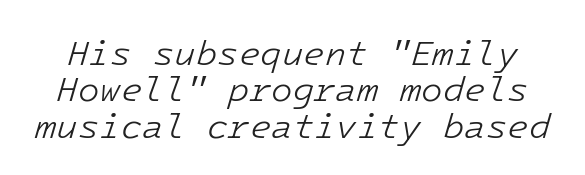
Q: Is the text bold? A: No.
Q: Is the text italic (slanted)? A: Yes, it leans right by about 16 degrees.
Q: Is the text underlined? A: No.
Q: Is the spacing between letters normal or unusually wide? A: Normal.
Q: Is the spacing between lines tight, normal or loose? A: Tight.
Q: Width (condensed, normal, or wide)? A: Normal.
Q: Stroke contrast? A: Low.
Q: x-height? A: Medium.
Q: Monospaced? A: Yes.
